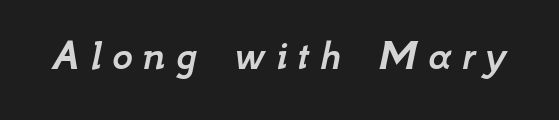
Each row of text sits above clean, open space. Varying glyph widths throughout — classic text-font behaviour. Would a proofreader flag this as italicized? Yes. In terms of letterspacing, this is a distinctly airy, spread setting.
